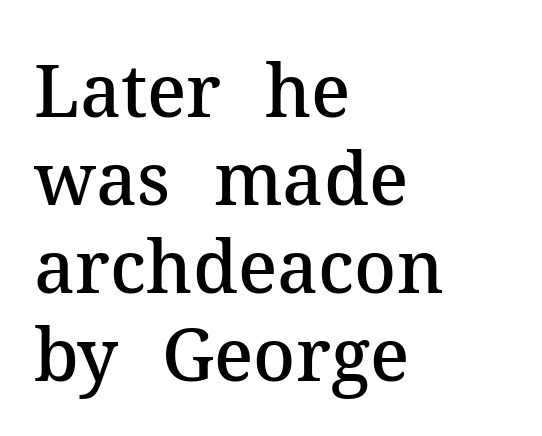
Words float on clear page, feet unadorned. Does the lettering tilt? It doesn't — this is upright. Slightly chunky letters — semibold, I'd say, not full bold. Every row of glyphs begins at an identical x-position on the left. Do the characters align in a grid? No, the font is proportional.
